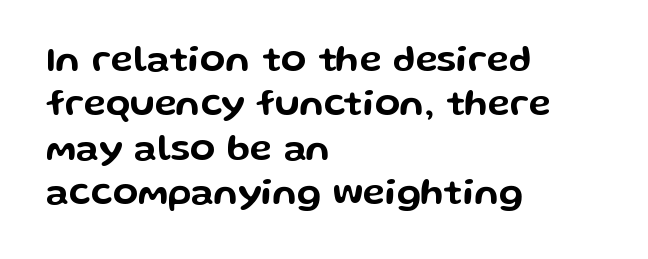
Q: Is the text italic (slanted)? A: No, it is upright.
Q: Is the typeface a serif or a sans-serif typeface? A: Sans-serif.
Q: Is the text underlined? A: No.
Q: How is the paragraph aligned? A: Left-aligned.
Q: Is the spacing between letters normal or unusually wide? A: Normal.
Q: Width (condensed, normal, or wide)? A: Wide.
Q: Stroke contrast? A: Low.
Q: x-height? A: Medium.
Q: Monospaced? A: No.
